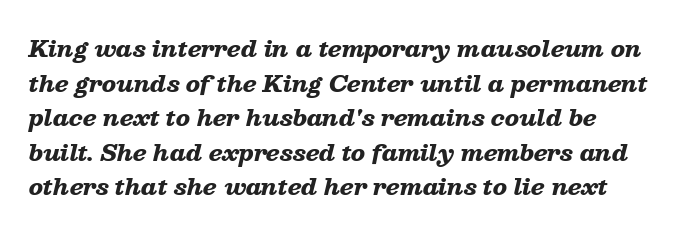
Q: Is the text bold? A: Yes.
Q: Is the text italic (slanted)? A: Yes, it leans right by about 13 degrees.
Q: Is the text underlined? A: No.
Q: Is the spacing between letters normal or unusually wide? A: Normal.
Q: Is the spacing between lines tight, normal or loose? A: Normal.
